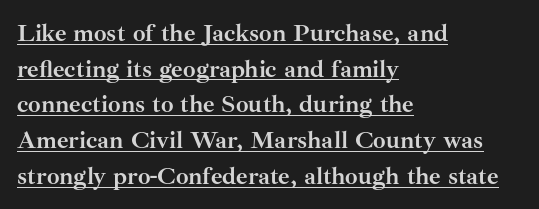
{"italic": "no", "bold": "yes", "underline": "yes", "align": "left", "line_spacing": "normal", "line_spacing_ratio": 1.43, "letter_spacing": "normal", "letter_spacing_em": 0.0, "glyph_px": 25}
